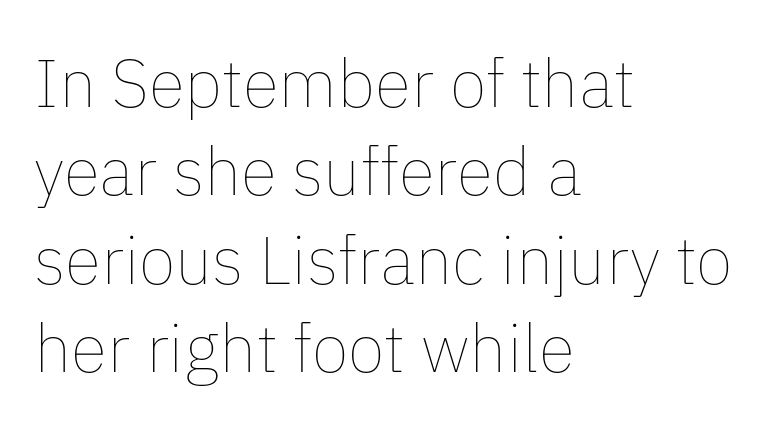
The image shows 67 px thin type, upright; set left-aligned, normal line spacing (1.32x), normal letter spacing, not underlined; low stroke contrast and a medium x-height.
